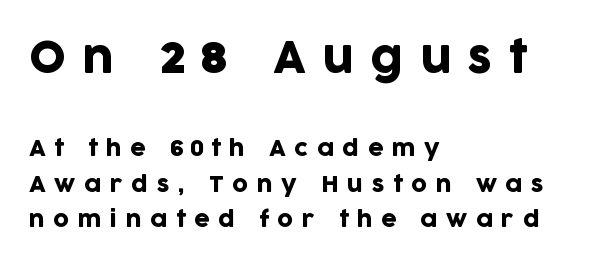
Q: Is the text italic (slanted)? A: No, it is upright.
Q: Is the typeface a serif or a sans-serif typeface? A: Sans-serif.
Q: Is the text underlined? A: No.
Q: How is the paragraph aligned? A: Left-aligned.
Q: Is the spacing between letters normal or unusually wide? A: Unusually wide.
Q: Is the spacing between lines tight, normal or loose? A: Normal.
Q: Which block of text is set in a larger size, the first (top) or the second (bottom)? A: The first (top) one.
Q: Width (condensed, normal, or wide)? A: Normal.
Q: Stroke contrast? A: Low.
Q: x-height? A: Large.
Q: Monospaced? A: No.
